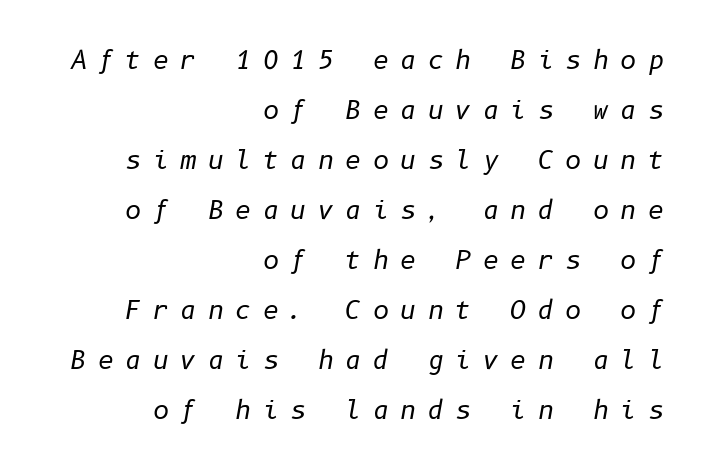
The image shows 25 px text type, italic (leaning right); set right-aligned, loose line spacing (2.0x), unusually wide letter spacing (+0.45 em), not underlined.
